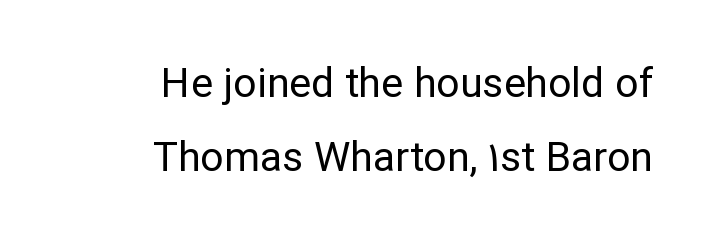
{"serif": "no", "italic": "no", "bold": "no", "weight": "regular", "width": "normal", "stroke_contrast": "low", "x_height": "medium", "monospaced": "no", "underline": "no", "align": "right", "line_spacing_ratio": 1.8, "letter_spacing": "normal", "letter_spacing_em": 0.0, "glyph_px": 41}
